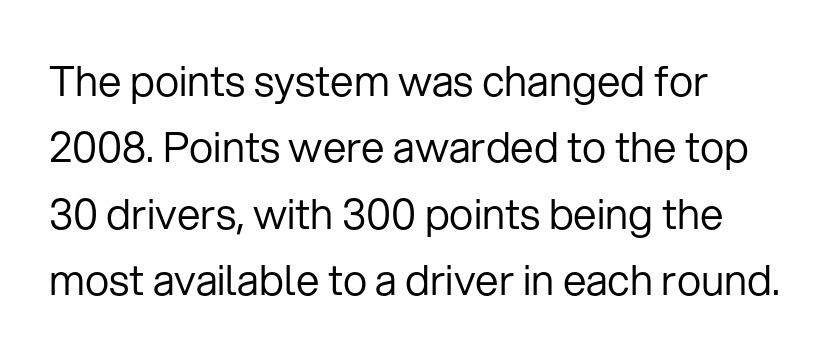
Q: Is the text bold? A: No.
Q: Is the text italic (slanted)? A: No, it is upright.
Q: Is the typeface a serif or a sans-serif typeface? A: Sans-serif.
Q: Is the text underlined? A: No.
Q: How is the paragraph aligned? A: Left-aligned.
Q: Is the spacing between letters normal or unusually wide? A: Normal.
Q: Is the spacing between lines tight, normal or loose? A: Normal.
Q: Width (condensed, normal, or wide)? A: Normal.
Q: Stroke contrast? A: Low.
Q: x-height? A: Medium.
Q: Monospaced? A: No.
